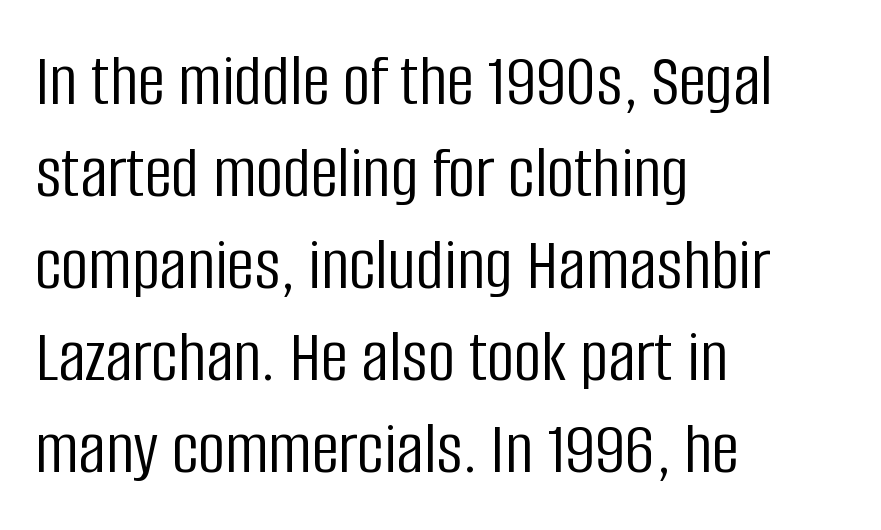
Q: Is the text bold? A: No.
Q: Is the text italic (slanted)? A: No, it is upright.
Q: Is the typeface a serif or a sans-serif typeface? A: Sans-serif.
Q: Is the text underlined? A: No.
Q: How is the paragraph aligned? A: Left-aligned.
Q: Is the spacing between letters normal or unusually wide? A: Normal.
Q: Width (condensed, normal, or wide)? A: Condensed.
Q: Stroke contrast? A: Low.
Q: x-height? A: Large.
Q: Monospaced? A: No.
